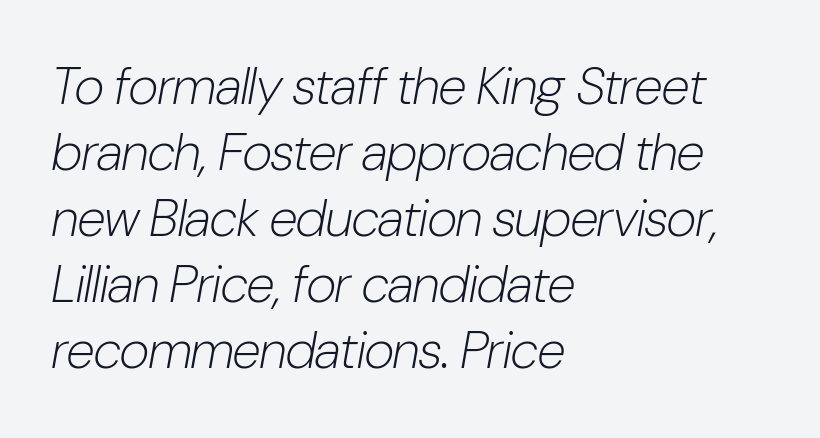
Q: Is the text bold? A: No.
Q: Is the text italic (slanted)? A: Yes, it leans right by about 10 degrees.
Q: Is the text underlined? A: No.
Q: How is the paragraph aligned? A: Left-aligned.
Q: Is the spacing between letters normal or unusually wide? A: Normal.
Q: Is the spacing between lines tight, normal or loose? A: Normal.
Q: Width (condensed, normal, or wide)? A: Condensed.
Q: Stroke contrast? A: Low.
Q: x-height? A: Medium.
Q: Monospaced? A: No.
